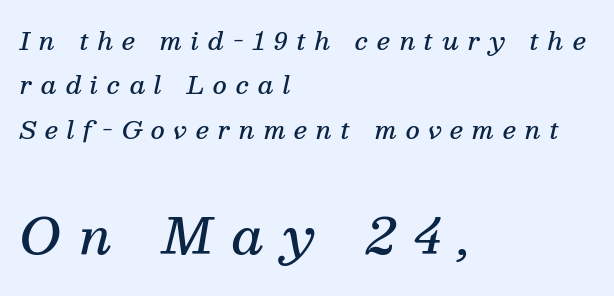
{"serif": "yes", "italic": "yes", "lean": "right", "slant_degrees": 13, "bold": "semi", "weight": "semibold", "width": "normal", "stroke_contrast": "medium", "x_height": "medium", "monospaced": "no", "underline": "no", "align": "left", "line_spacing_ratio": 1.85, "letter_spacing": "wide", "letter_spacing_em": 0.37, "larger_block": "second", "size_ratio": 2.04, "glyph_px": 49}
